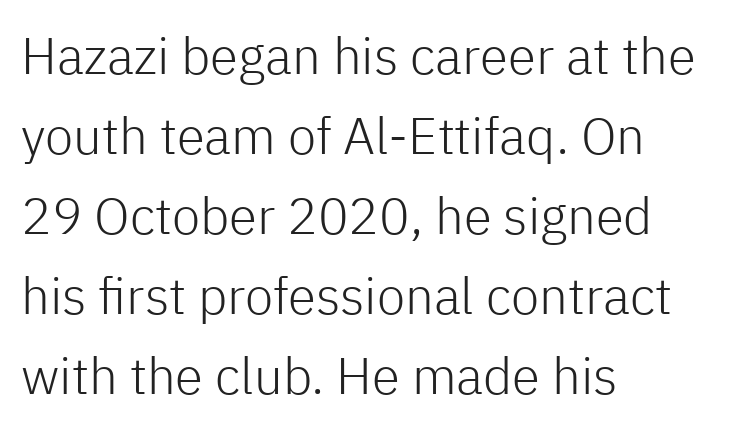
Q: Is the text bold? A: No.
Q: Is the text italic (slanted)? A: No, it is upright.
Q: Is the typeface a serif or a sans-serif typeface? A: Sans-serif.
Q: Is the text underlined? A: No.
Q: How is the paragraph aligned? A: Left-aligned.
Q: Is the spacing between letters normal or unusually wide? A: Normal.
Q: Is the spacing between lines tight, normal or loose? A: Normal.
Q: Width (condensed, normal, or wide)? A: Normal.
Q: Stroke contrast? A: Low.
Q: x-height? A: Medium.
Q: Monospaced? A: No.
